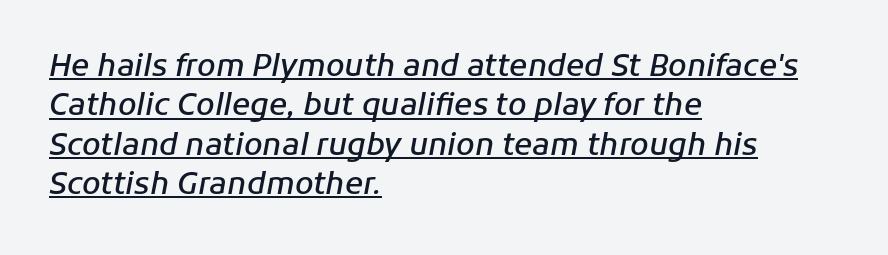
The image shows 30 px semibold type, italic (leaning right); set left-aligned, normal line spacing (1.31x), normal letter spacing, underlined; low stroke contrast and a medium x-height.
